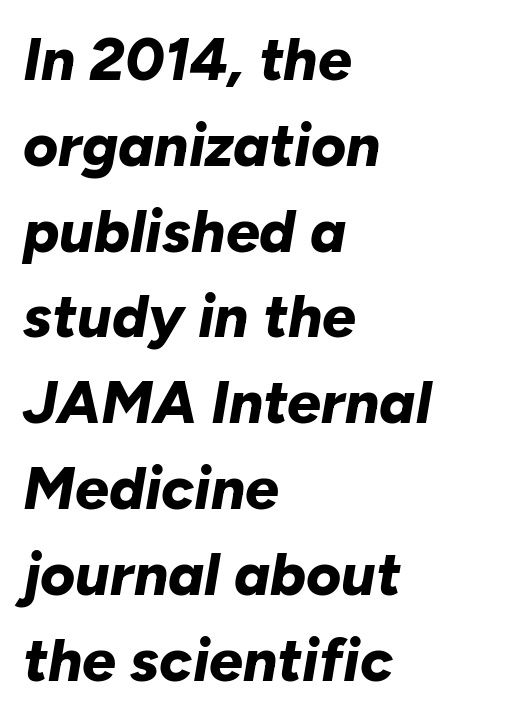
{"italic": "yes", "lean": "right", "slant_degrees": 10, "bold": "yes", "weight": "bold", "width": "normal", "stroke_contrast": "low", "x_height": "medium", "monospaced": "no", "underline": "no", "align": "left", "line_spacing": "normal", "line_spacing_ratio": 1.43, "letter_spacing": "normal", "letter_spacing_em": 0.0, "glyph_px": 60}
